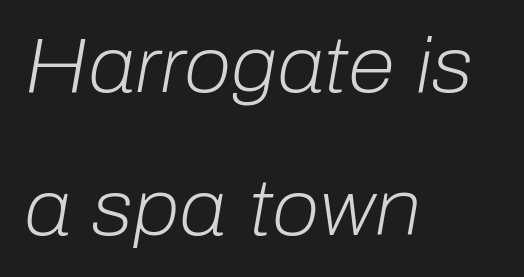
{"italic": "yes", "lean": "right", "slant_degrees": 10, "bold": "no", "weight": "light", "width": "normal", "stroke_contrast": "low", "x_height": "medium", "monospaced": "no", "underline": "no", "align": "left", "line_spacing_ratio": 1.86, "letter_spacing": "normal", "letter_spacing_em": 0.0, "glyph_px": 77}
